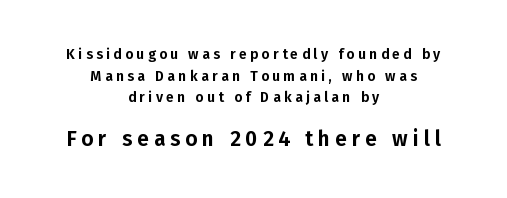
{"italic": "no", "underline": "no", "align": "center", "line_spacing": "normal", "line_spacing_ratio": 1.54, "letter_spacing": "wide", "letter_spacing_em": 0.24, "larger_block": "second", "size_ratio": 1.5, "glyph_px": 21}
